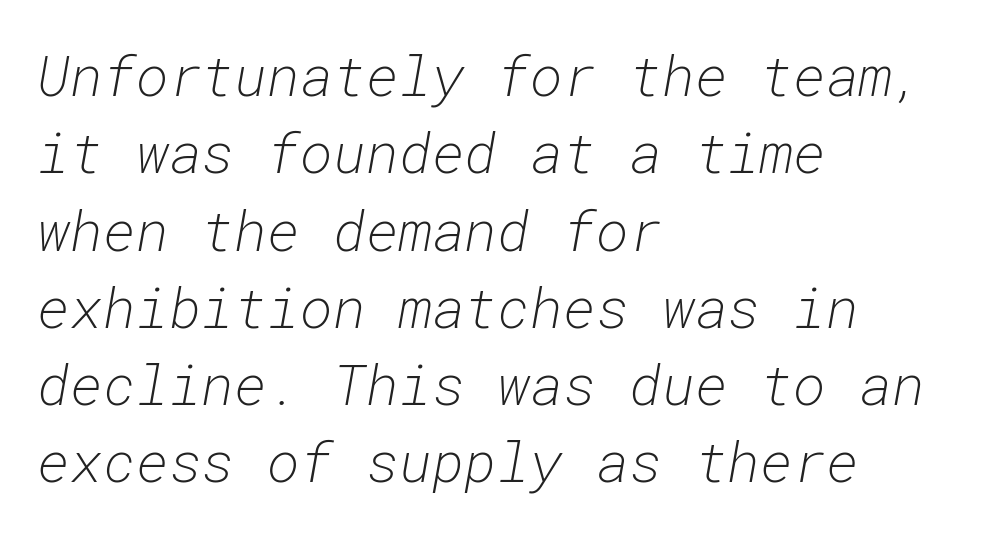
Q: Is the text bold? A: No.
Q: Is the text italic (slanted)? A: Yes, it leans right by about 10 degrees.
Q: Is the text underlined? A: No.
Q: How is the paragraph aligned? A: Left-aligned.
Q: Is the spacing between letters normal or unusually wide? A: Normal.
Q: Is the spacing between lines tight, normal or loose? A: Normal.
Q: Width (condensed, normal, or wide)? A: Normal.
Q: Stroke contrast? A: Low.
Q: x-height? A: Medium.
Q: Monospaced? A: Yes.
